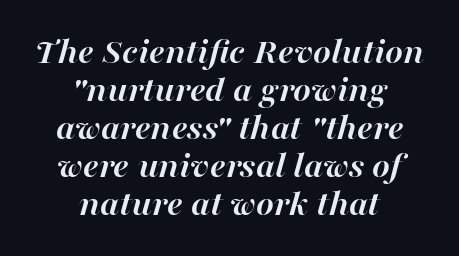
In terms of posture, this sample is oblique. Letters rest on an invisible, unmarked baseline. A typesetter would call this leading minimal, almost set solid. This sample has the flowing, uneven cadence of proportional lettering.
